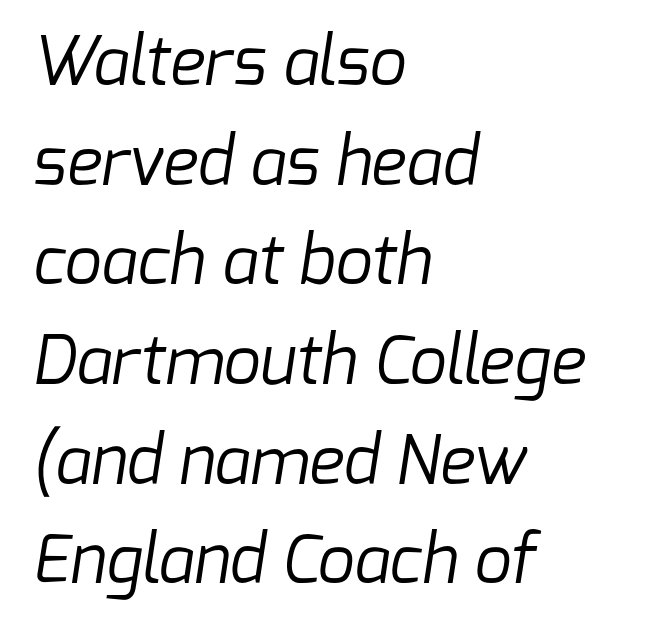
Tracking value appears to be zero — textbook default spacing. This reads as an unemphasized weight, regular at the heaviest. Here the designer chose a conventional face with non-uniform glyph widths. Words float on clear page, feet unadorned. Interline gaps are of average width in this sample. Casual observation: everything's shoved over to the left.
